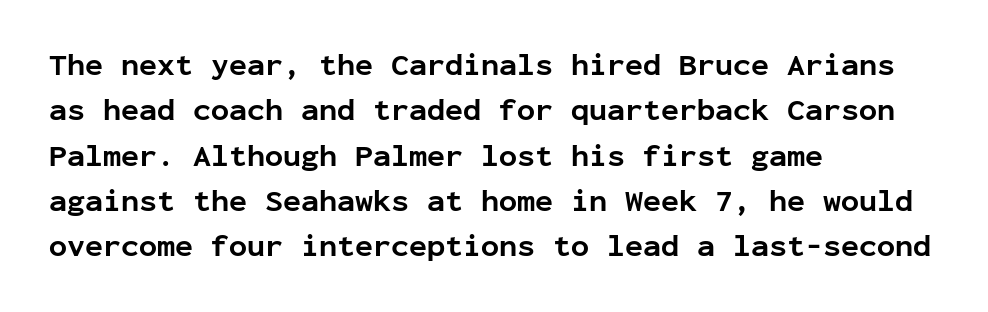
{"serif": "no", "italic": "no", "bold": "yes", "weight": "bold", "width": "normal", "stroke_contrast": "low", "x_height": "medium", "monospaced": "yes", "underline": "no", "align": "left", "line_spacing": "normal", "line_spacing_ratio": 1.51, "letter_spacing": "normal", "letter_spacing_em": 0.0, "glyph_px": 30}
